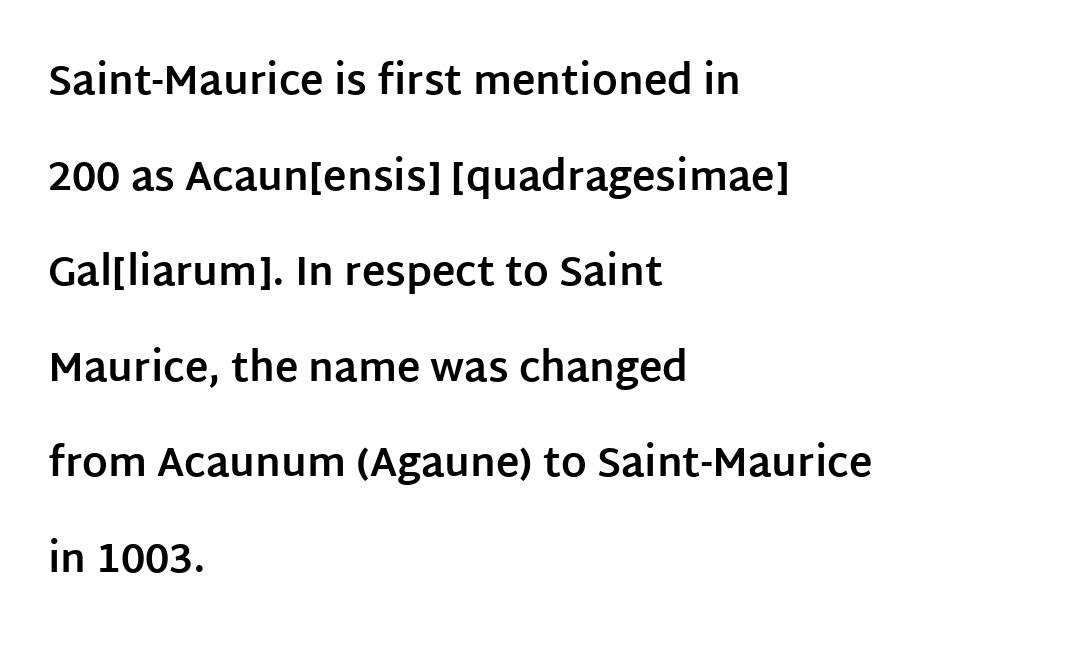
Q: Is the text bold? A: Yes.
Q: Is the text italic (slanted)? A: No, it is upright.
Q: Is the typeface a serif or a sans-serif typeface? A: Sans-serif.
Q: Is the text underlined? A: No.
Q: How is the paragraph aligned? A: Left-aligned.
Q: Is the spacing between letters normal or unusually wide? A: Normal.
Q: Is the spacing between lines tight, normal or loose? A: Loose.
Q: Width (condensed, normal, or wide)? A: Normal.
Q: Stroke contrast? A: Low.
Q: x-height? A: Large.
Q: Monospaced? A: No.
